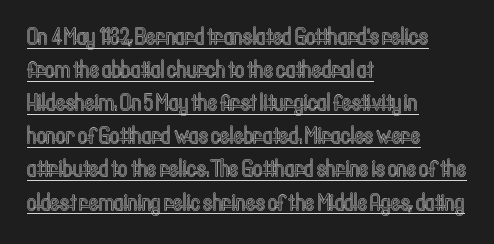
{"italic": "no", "underline": "yes", "align": "left", "line_spacing": "normal", "line_spacing_ratio": 1.44, "letter_spacing": "normal", "letter_spacing_em": 0.0, "glyph_px": 23}
